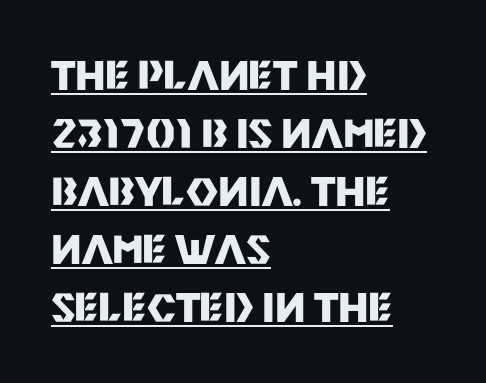
The image shows 39 px heavy sans-serif type, upright; set left-aligned, normal line spacing (1.49x), normal letter spacing, underlined; medium stroke contrast and a large x-height.
